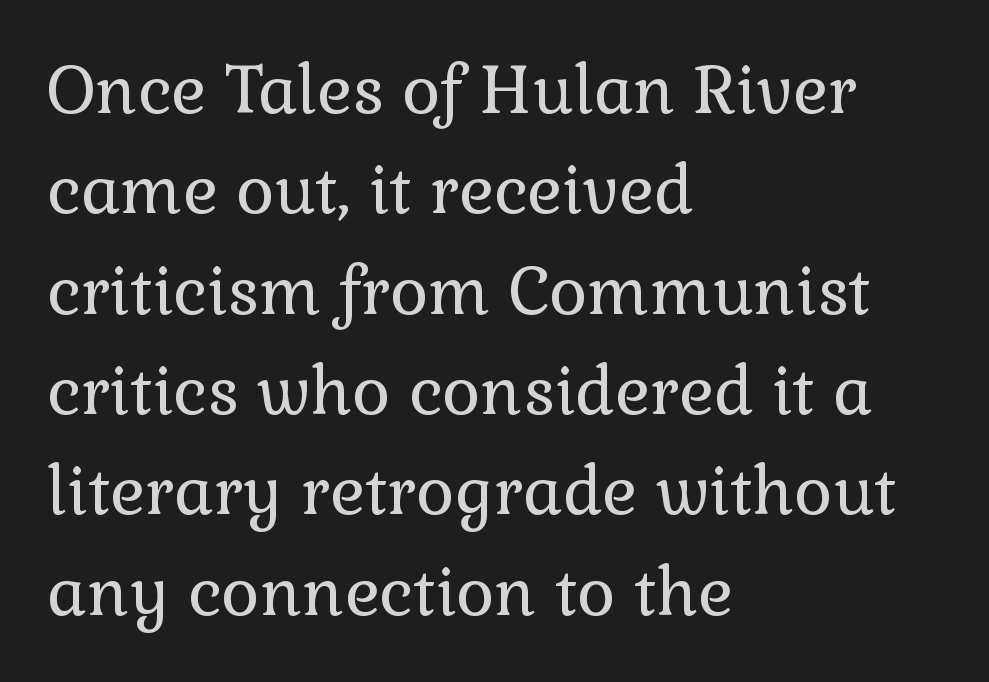
{"serif": "yes", "italic": "no", "bold": "no", "weight": "regular", "width": "normal", "x_height": "medium", "monospaced": "no", "underline": "no", "align": "left", "line_spacing": "normal", "line_spacing_ratio": 1.52, "letter_spacing": "normal", "letter_spacing_em": 0.0, "glyph_px": 66}
